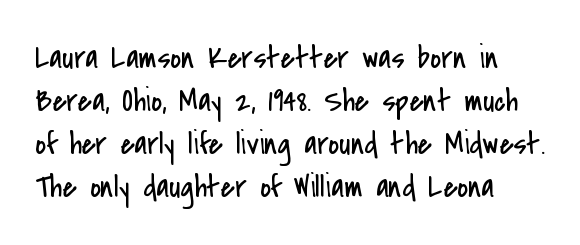
Standard letterfit; no display-style spreading of the glyphs. Lines of text with bare space underneath. Do the characters align in a grid? No, the font is proportional. Check where the strokes stop: nothing finishes them off — pure sans. The letters look calm and open, with moderate or lighter stems. Evenly set lines give the paragraph a standard silhouette.
